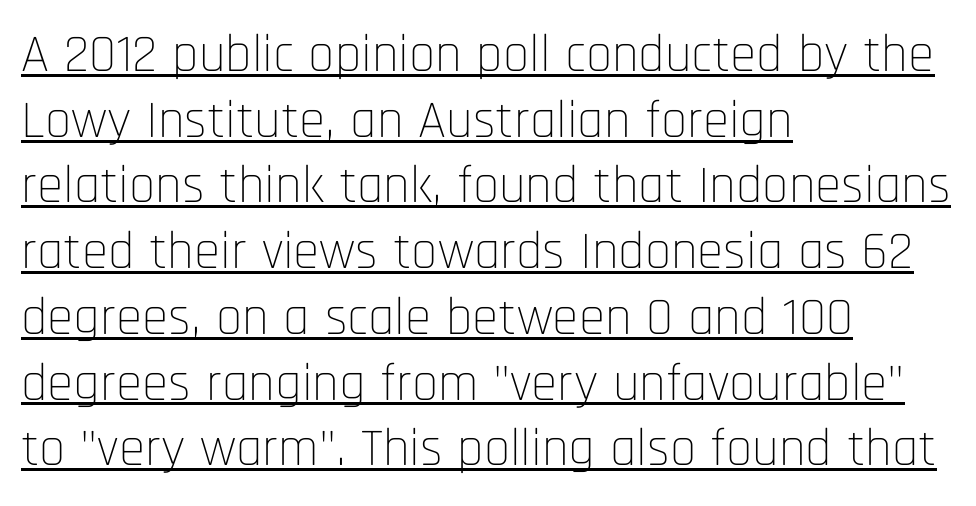
The lettering is marked with a stroke running underneath it. The passage shown is typed in a proportional face where columns would drift. Note: no serifs on the glyphs. Posture: upright roman. The typesetter chose a ragged-right arrangement here. The gaps between neighbouring characters are ordinary and unremarkable.
